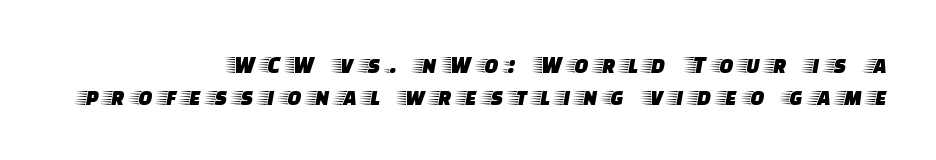
Q: Is the text italic (slanted)? A: Yes.
Q: Is the text underlined? A: No.
Q: How is the paragraph aligned? A: Right-aligned.
Q: Is the spacing between letters normal or unusually wide? A: Unusually wide.
Q: Is the spacing between lines tight, normal or loose? A: Normal.
